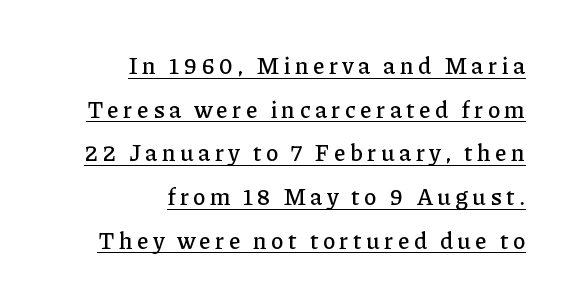
These lines were composed using upright roman letters. All the whitespace from short lines collects on the left. Each line of the rendering has a horizontal stroke beneath the glyphs. Does the leading feel generous? Absolutely, it's lavish.
